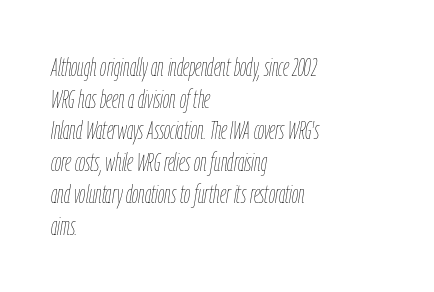
The passage shown is not underscored anywhere. The lines sit at an ordinary, default distance from one another. Heft: none added — not bold. There is no visible air inserted between adjacent glyphs.
